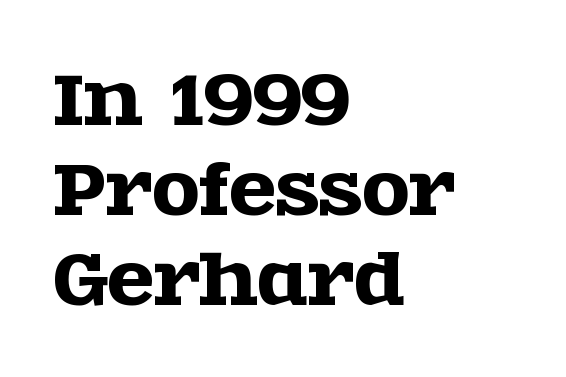
The image shows 68 px wide serif type, upright; set left-aligned, normal line spacing (1.32x), normal letter spacing, not underlined; a large x-height.
